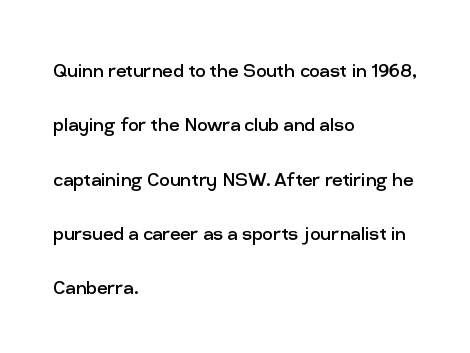
{"italic": "no", "bold": "no", "underline": "no", "align": "left", "line_spacing": "loose", "line_spacing_ratio": 2.36, "letter_spacing": "normal", "letter_spacing_em": 0.0, "glyph_px": 23}
